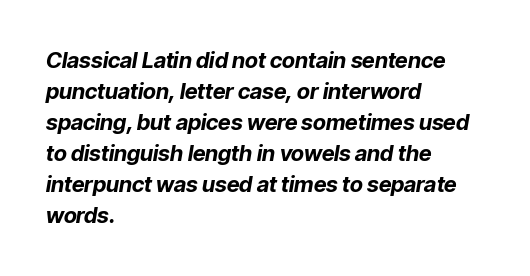
Q: Is the text bold? A: Yes.
Q: Is the text italic (slanted)? A: Yes, it leans right by about 9 degrees.
Q: Is the text underlined? A: No.
Q: How is the paragraph aligned? A: Left-aligned.
Q: Is the spacing between letters normal or unusually wide? A: Normal.
Q: Is the spacing between lines tight, normal or loose? A: Normal.
